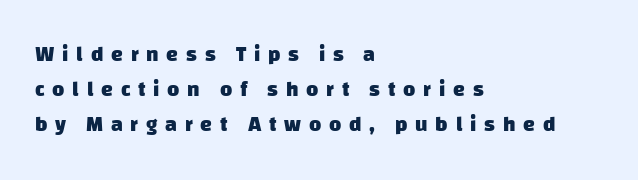
The image shows 21 px bold type; set left-aligned, normal line spacing (1.67x), unusually wide letter spacing (+0.37 em), not underlined.
